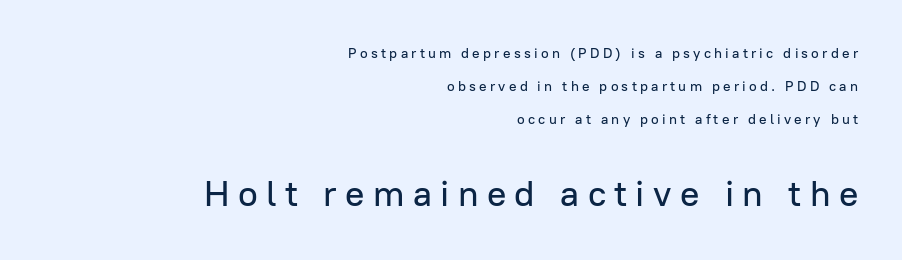
{"serif": "no", "italic": "no", "width": "normal", "stroke_contrast": "low", "x_height": "medium", "monospaced": "no", "underline": "no", "align": "right", "line_spacing": "loose", "line_spacing_ratio": 2.34, "letter_spacing": "wide", "letter_spacing_em": 0.23, "larger_block": "second", "size_ratio": 2.57, "glyph_px": 36}
